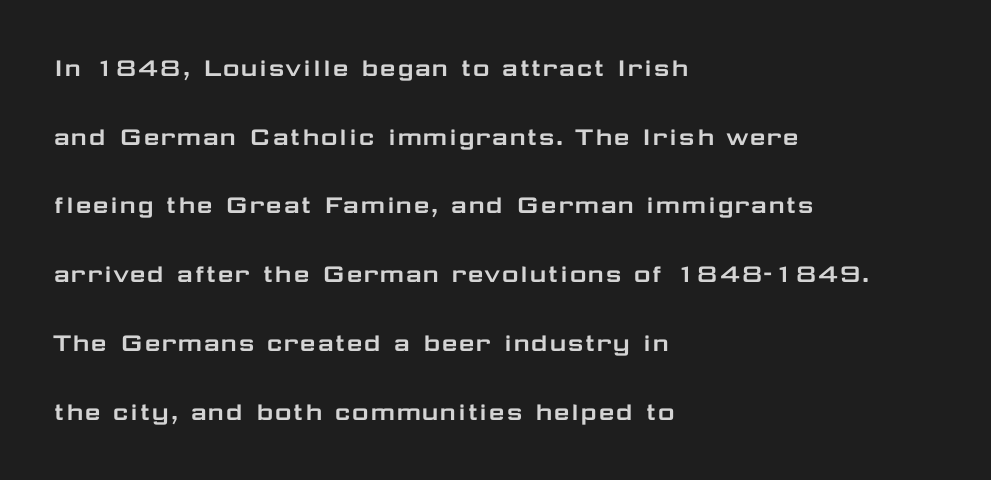
The image shows 29 px wide sans-serif type, upright; set left-aligned, loose line spacing (2.37x), normal letter spacing, not underlined; low stroke contrast and a medium x-height.
